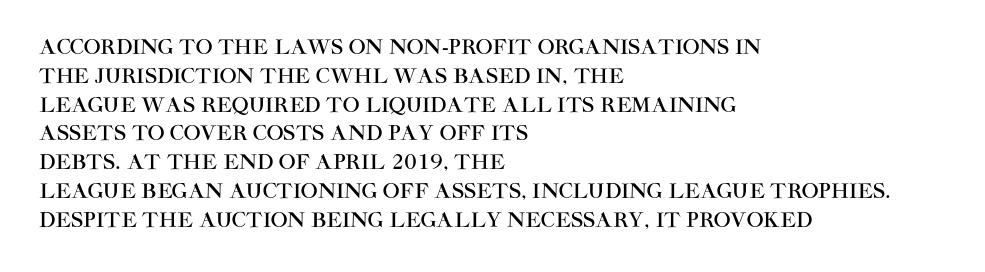
Q: Is the text italic (slanted)? A: No, it is upright.
Q: Is the text underlined? A: No.
Q: How is the paragraph aligned? A: Left-aligned.
Q: Is the spacing between letters normal or unusually wide? A: Normal.
Q: Is the spacing between lines tight, normal or loose? A: Normal.
